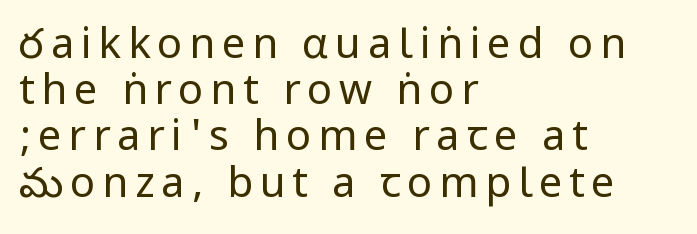
This block would grow much taller if given ordinary leading; it's compressed now. This is sans-serif lettering, the kind often seen on screens and signage. A roman cut, with each character standing at attention. Letters rest on an invisible, unmarked baseline.
